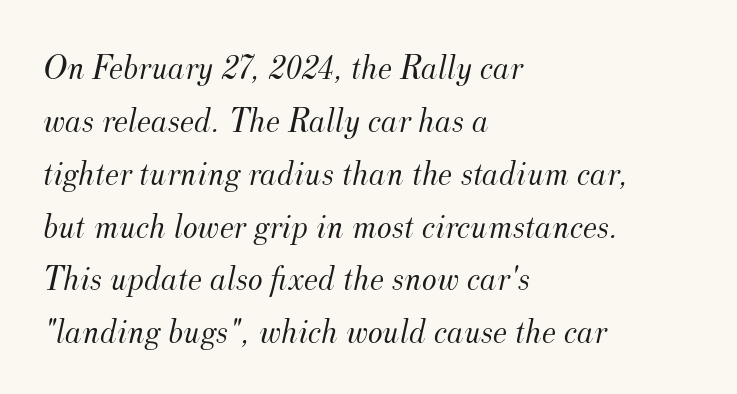
{"serif": "yes", "italic": "yes", "lean": "right", "slant_degrees": 12, "bold": "no", "weight": "light", "width": "normal", "stroke_contrast": "medium", "x_height": "small", "monospaced": "no", "underline": "no", "align": "left", "line_spacing": "normal", "line_spacing_ratio": 1.51, "letter_spacing": "normal", "letter_spacing_em": 0.0, "glyph_px": 35}
